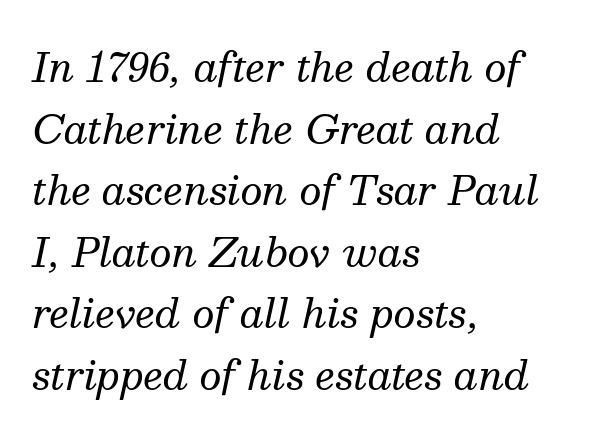
The image shows 39 px regular-weight serif type, italic (leaning right); set left-aligned, normal line spacing (1.58x), normal letter spacing, not underlined; medium stroke contrast and a medium x-height.
